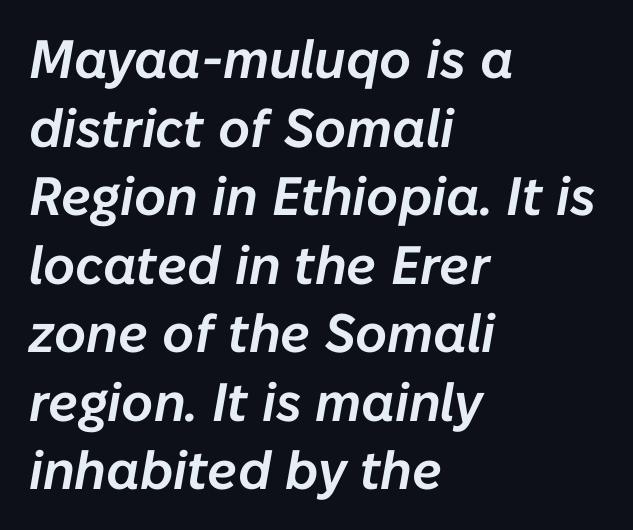
Q: Is the text italic (slanted)? A: Yes, it leans right by about 10 degrees.
Q: Is the text underlined? A: No.
Q: How is the paragraph aligned? A: Left-aligned.
Q: Is the spacing between letters normal or unusually wide? A: Normal.
Q: Is the spacing between lines tight, normal or loose? A: Normal.
Q: Width (condensed, normal, or wide)? A: Normal.
Q: Stroke contrast? A: Low.
Q: x-height? A: Medium.
Q: Monospaced? A: No.
